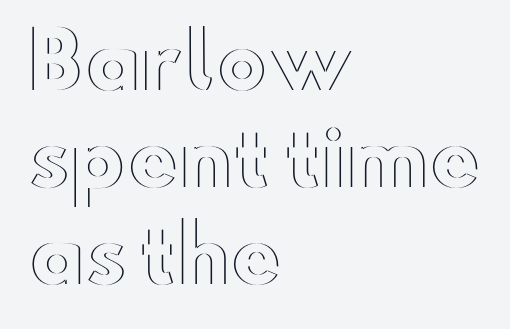
{"italic": "no", "width": "wide", "x_height": "small", "monospaced": "no", "underline": "no", "align": "left", "line_spacing": "normal", "line_spacing_ratio": 1.26, "letter_spacing": "normal", "letter_spacing_em": 0.0, "glyph_px": 77}
